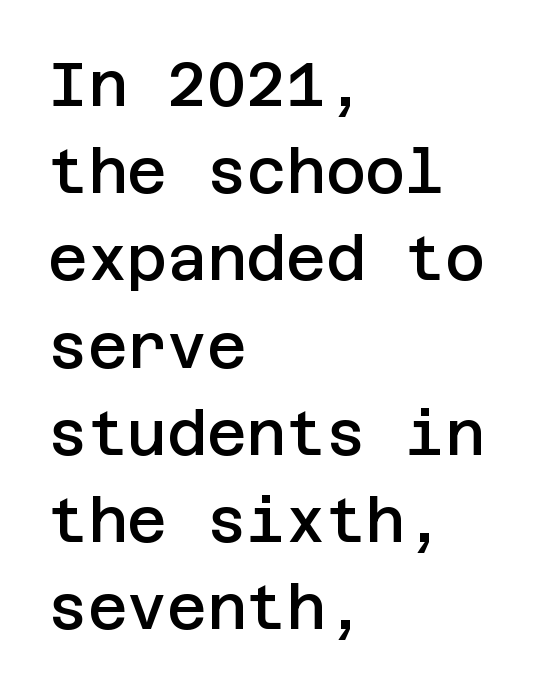
Q: Is the text bold? A: Semi-bold.
Q: Is the text italic (slanted)? A: No, it is upright.
Q: Is the typeface a serif or a sans-serif typeface? A: Sans-serif.
Q: Is the text underlined? A: No.
Q: How is the paragraph aligned? A: Left-aligned.
Q: Is the spacing between letters normal or unusually wide? A: Normal.
Q: Is the spacing between lines tight, normal or loose? A: Normal.
Q: Width (condensed, normal, or wide)? A: Normal.
Q: Stroke contrast? A: Low.
Q: x-height? A: Large.
